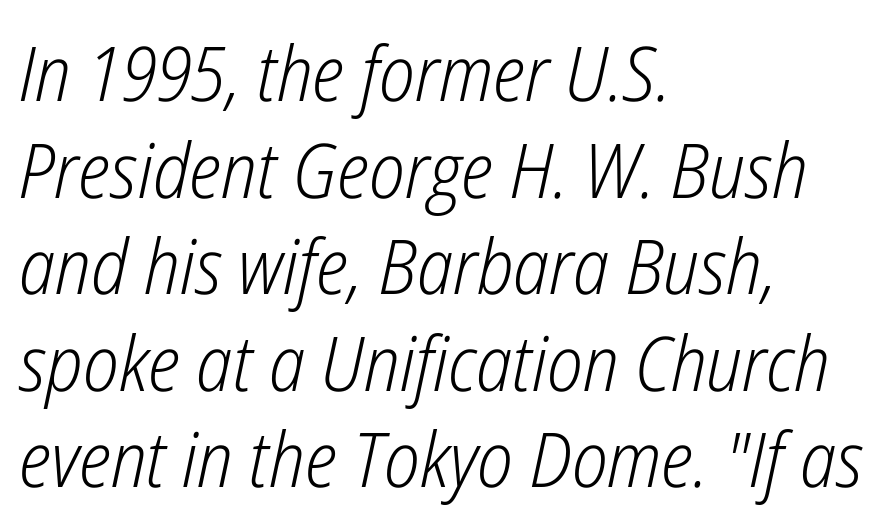
These lines stack with their left ends in a neat column. In terms of leading, this rendering sits right in the middle. Proportional: the letters do not fall into vertical columns. Just letters on the line, the space beneath them empty. The characters are drawn with everyday or finer stroke widths.
